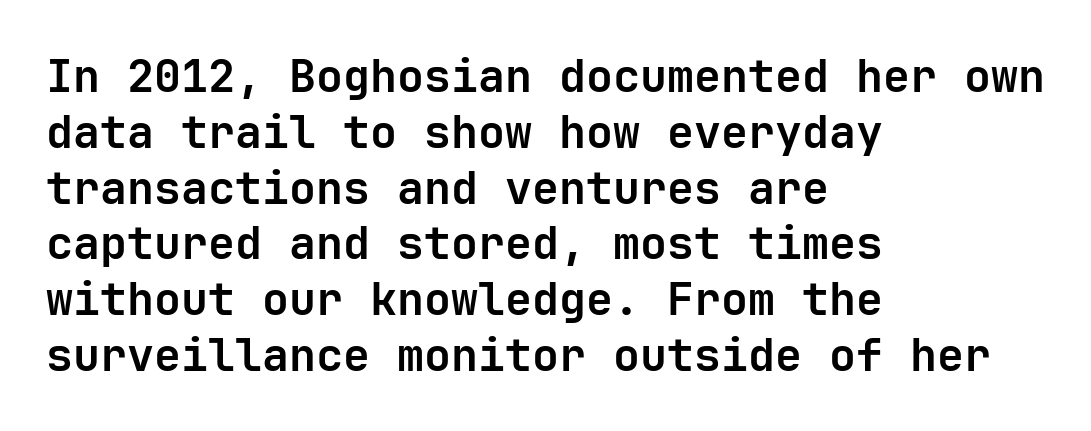
Each glyph is drawn with heavy, bold strokes. The letters sit at their default tracking, neither squeezed nor spread. The text was rendered using a sans face with plain stroke endings. Each line starts at the same left margin while the right side varies.
